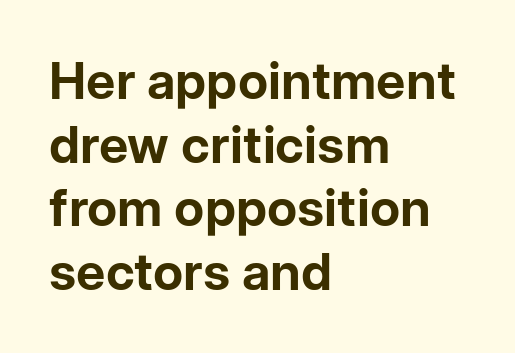
The image shows 51 px bold sans-serif type, upright; set left-aligned, normal line spacing (1.25x), normal letter spacing, not underlined; low stroke contrast and a medium x-height.
